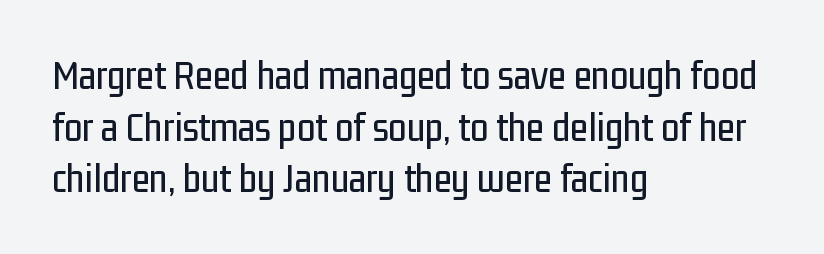
{"serif": "no", "italic": "no", "width": "condensed", "stroke_contrast": "low", "x_height": "medium", "monospaced": "no", "underline": "no", "align": "left", "line_spacing": "normal", "line_spacing_ratio": 1.26, "letter_spacing": "normal", "letter_spacing_em": 0.0, "glyph_px": 41}
